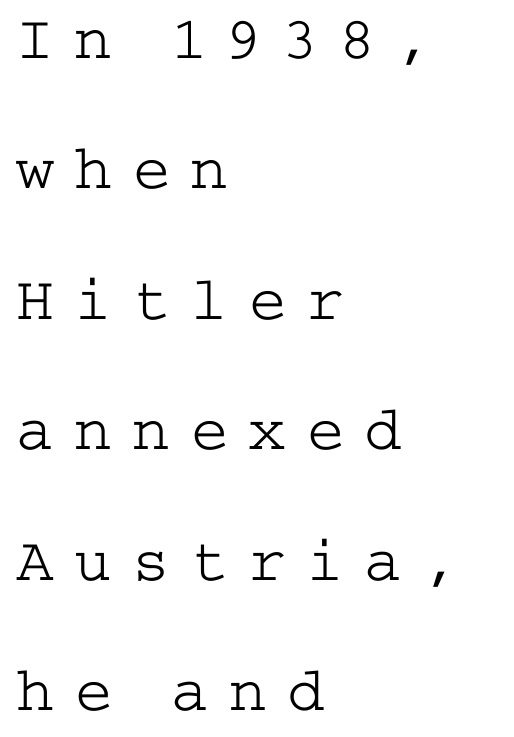
{"serif": "yes", "italic": "no", "bold": "no", "weight": "light", "width": "wide", "stroke_contrast": "low", "x_height": "medium", "underline": "no", "align": "left", "line_spacing": "loose", "line_spacing_ratio": 2.07, "letter_spacing": "wide", "letter_spacing_em": 0.32, "glyph_px": 63}
